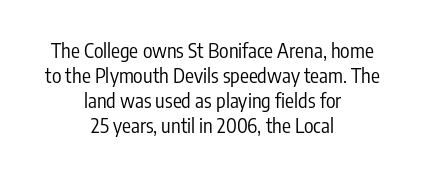
There is no visible air inserted between adjacent glyphs. The compositor balanced each line on the midline. Compared with a typical body face, this is equally light or lighter still. The typography opts for an upright posture over an oblique one. Any mark beneath the type? The region is blank.
